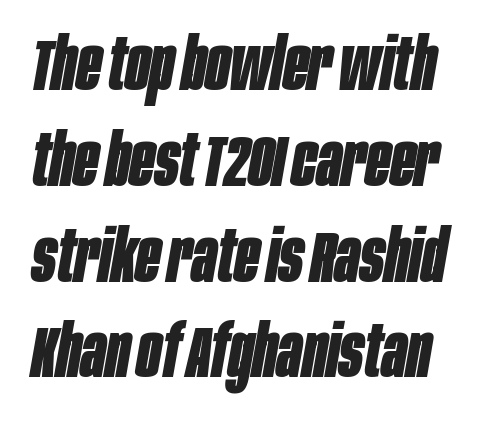
{"italic": "yes", "lean": "right", "slant_degrees": 10, "bold": "yes", "weight": "bold", "width": "condensed", "stroke_contrast": "low", "x_height": "large", "monospaced": "no", "underline": "no", "line_spacing": "normal", "line_spacing_ratio": 1.33, "letter_spacing": "normal", "letter_spacing_em": 0.0, "glyph_px": 72}
